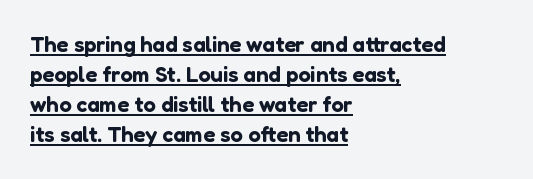
The image shows 22 px text type, upright; set left-aligned, normal line spacing (1.37x), normal letter spacing, underlined.
